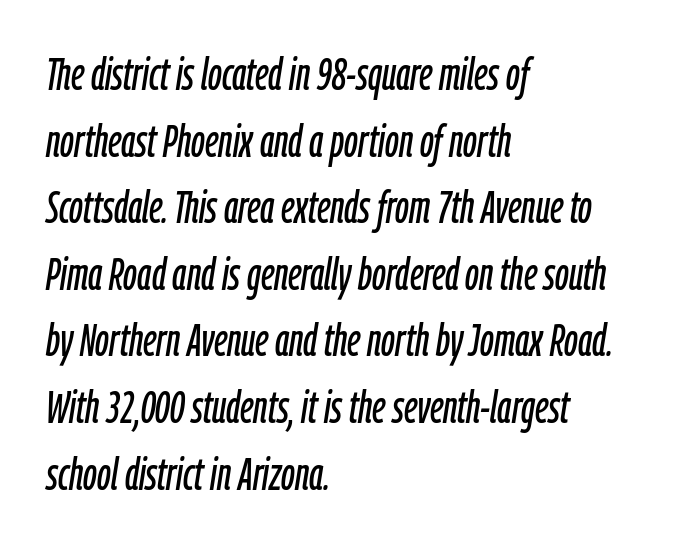
The rag falls on the right side of this text block. Whoever set this chose a conventional vertical rhythm. Short note: letters normally spaced. Proportional: the letters do not fall into vertical columns.
